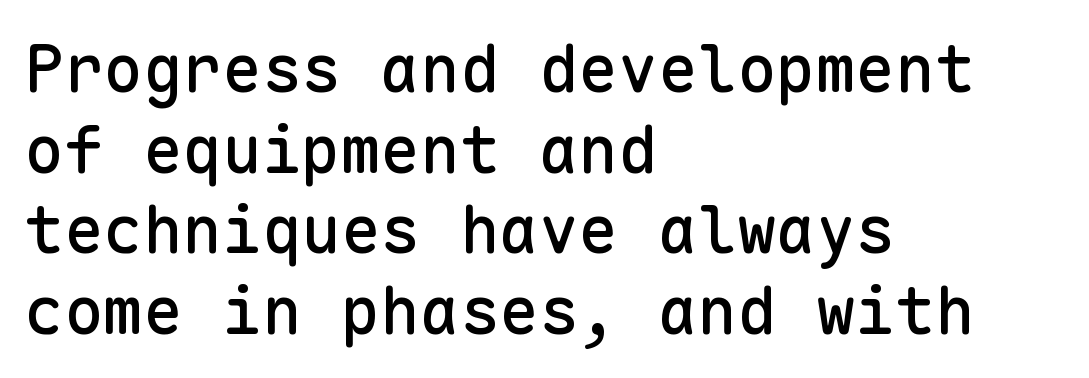
{"serif": "no", "italic": "no", "width": "normal", "stroke_contrast": "low", "x_height": "medium", "monospaced": "yes", "underline": "no", "align": "left", "line_spacing_ratio": 1.22, "letter_spacing": "normal", "letter_spacing_em": 0.0, "glyph_px": 66}
